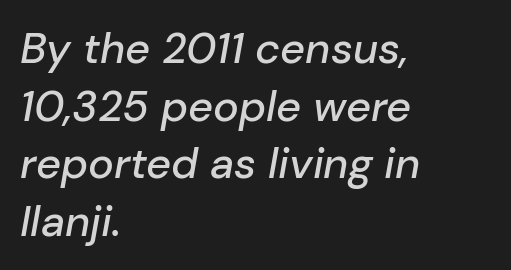
The image shows 43 px text type, italic (leaning right); set left-aligned, normal line spacing (1.34x), normal letter spacing, not underlined; low stroke contrast and a medium x-height.
